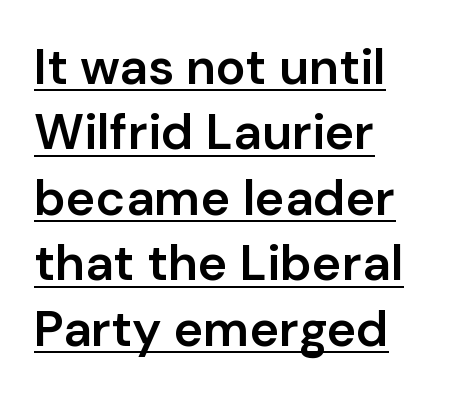
The image shows 50 px semibold sans-serif type, upright; set left-aligned, normal line spacing (1.31x), normal letter spacing, underlined; low stroke contrast and a medium x-height.
